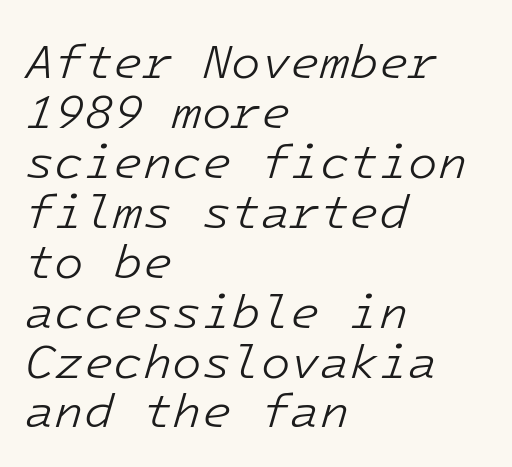
One glance says dense: line gaps are narrower than usual. The compositor pushed each line to the left boundary. Stem width sits at or under what a default text font uses. Style check: oblique. Standard letterfit; no display-style spreading of the glyphs.
